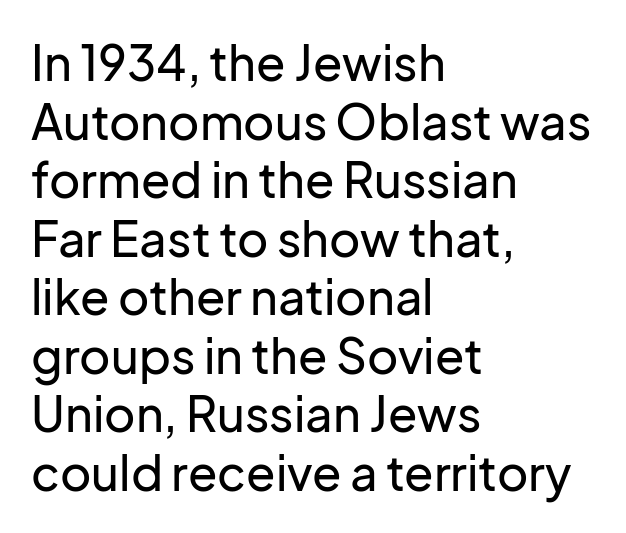
Q: Is the text italic (slanted)? A: No, it is upright.
Q: Is the typeface a serif or a sans-serif typeface? A: Sans-serif.
Q: Is the text underlined? A: No.
Q: How is the paragraph aligned? A: Left-aligned.
Q: Is the spacing between letters normal or unusually wide? A: Normal.
Q: Width (condensed, normal, or wide)? A: Normal.
Q: Stroke contrast? A: Low.
Q: x-height? A: Medium.
Q: Monospaced? A: No.
